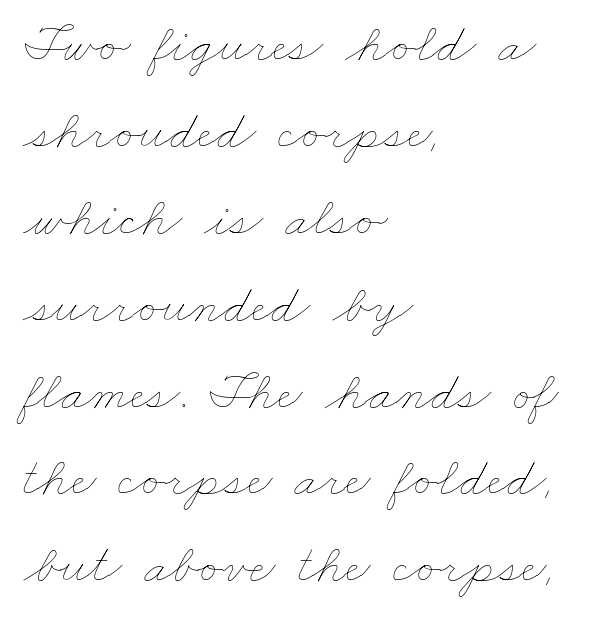
Words float on clear page, feet unadorned. Looks like regular typesetting: each glyph gets only the width it needs. How would I describe the line gaps? Plain and ordinary. One-word summary of the alignment: left. Bold? No — there's no thickening of the strokes. The horizontal fit of the characters is conventional and even.
